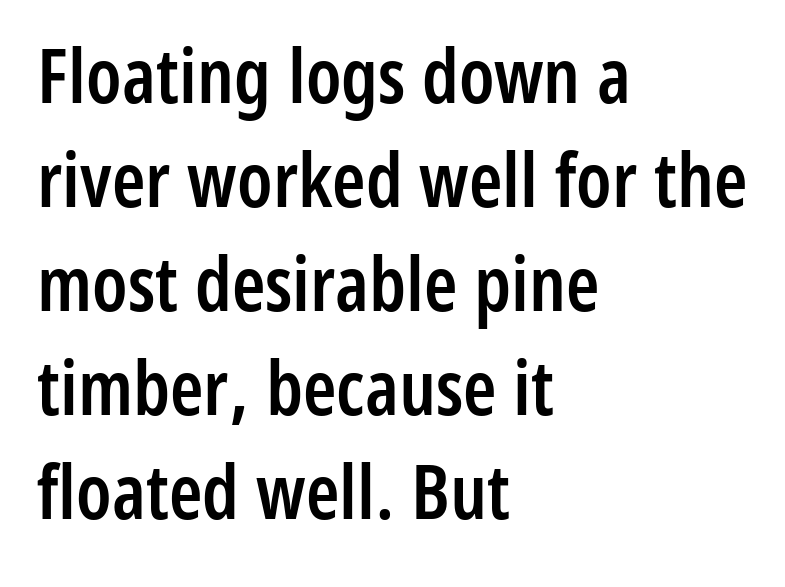
{"serif": "no", "italic": "no", "bold": "semi", "weight": "semibold", "width": "condensed", "stroke_contrast": "low", "x_height": "medium", "monospaced": "no", "underline": "no", "align": "left", "line_spacing": "normal", "line_spacing_ratio": 1.37, "letter_spacing": "normal", "letter_spacing_em": 0.0, "glyph_px": 76}
